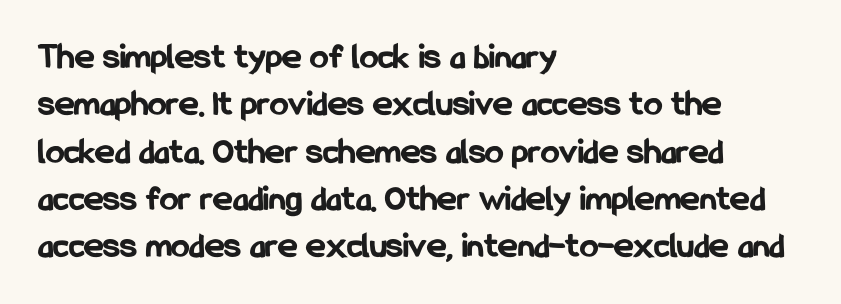
Q: Is the text bold? A: Yes.
Q: Is the text italic (slanted)? A: No, it is upright.
Q: Is the typeface a serif or a sans-serif typeface? A: Sans-serif.
Q: Is the text underlined? A: No.
Q: How is the paragraph aligned? A: Left-aligned.
Q: Is the spacing between letters normal or unusually wide? A: Normal.
Q: Is the spacing between lines tight, normal or loose? A: Normal.
Q: Width (condensed, normal, or wide)? A: Condensed.
Q: Stroke contrast? A: Low.
Q: x-height? A: Medium.
Q: Monospaced? A: No.
